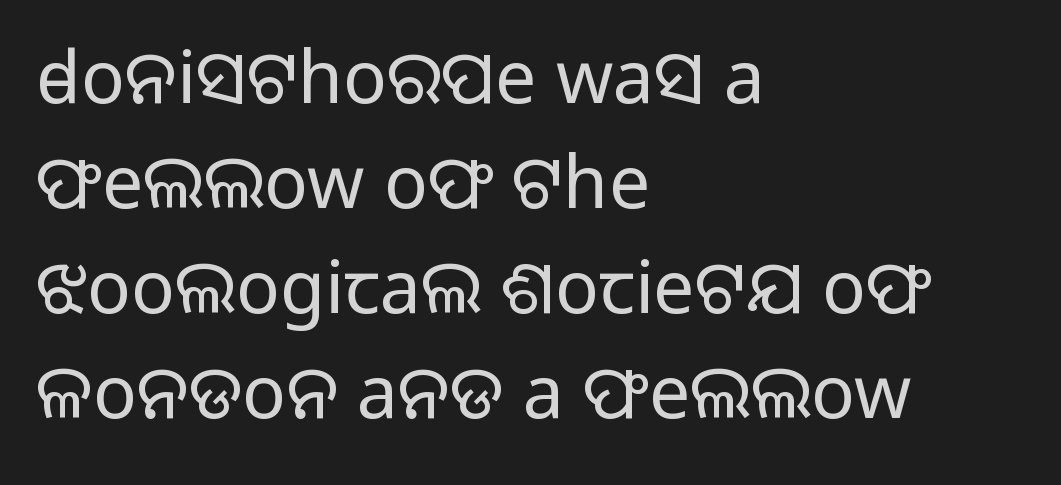
{"serif": "no", "italic": "no", "bold": "no", "weight": "light", "width": "normal", "stroke_contrast": "low", "x_height": "medium", "monospaced": "no", "underline": "no", "align": "left", "line_spacing": "normal", "line_spacing_ratio": 1.44, "letter_spacing": "normal", "letter_spacing_em": 0.0, "glyph_px": 73}
